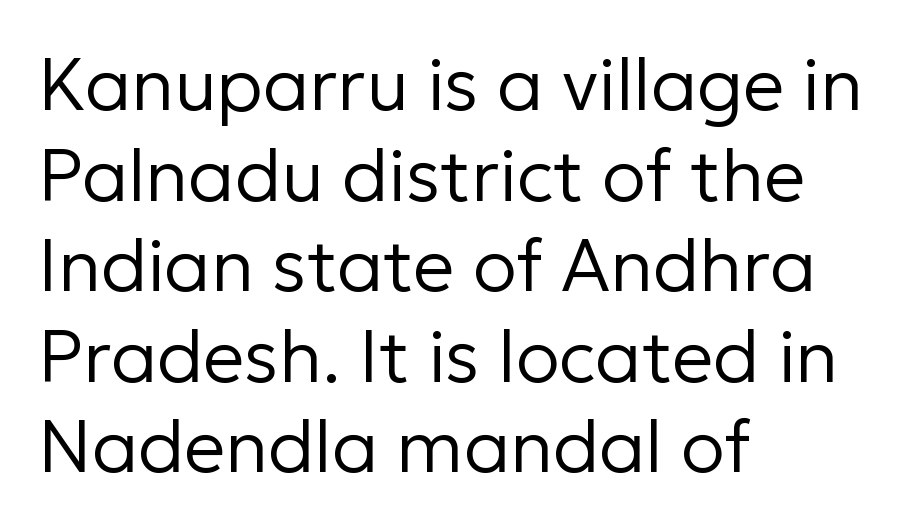
Q: Is the text bold? A: No.
Q: Is the text italic (slanted)? A: No, it is upright.
Q: Is the typeface a serif or a sans-serif typeface? A: Sans-serif.
Q: Is the text underlined? A: No.
Q: How is the paragraph aligned? A: Left-aligned.
Q: Is the spacing between letters normal or unusually wide? A: Normal.
Q: Width (condensed, normal, or wide)? A: Normal.
Q: Stroke contrast? A: Low.
Q: x-height? A: Medium.
Q: Monospaced? A: No.
